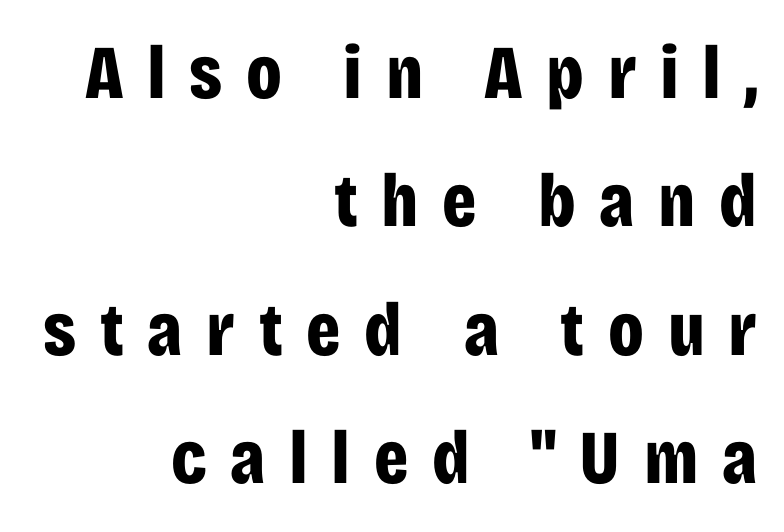
The image shows 76 px bold, condensed sans-serif type, upright; set right-aligned, normal line spacing (1.69x), unusually wide letter spacing (+0.31 em), not underlined; low stroke contrast and a large x-height.
